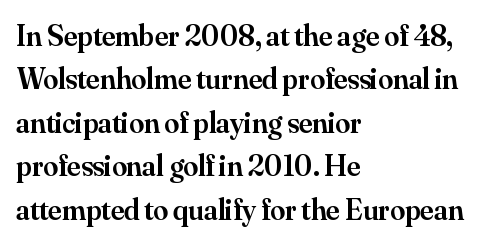
Line beginnings align vertically; line endings do not. Notice how descenders clear the ascenders below comfortably — that's standard leading. Compared with typical body copy, the letter spacing here is the same. Underlining? Definitely not there.
